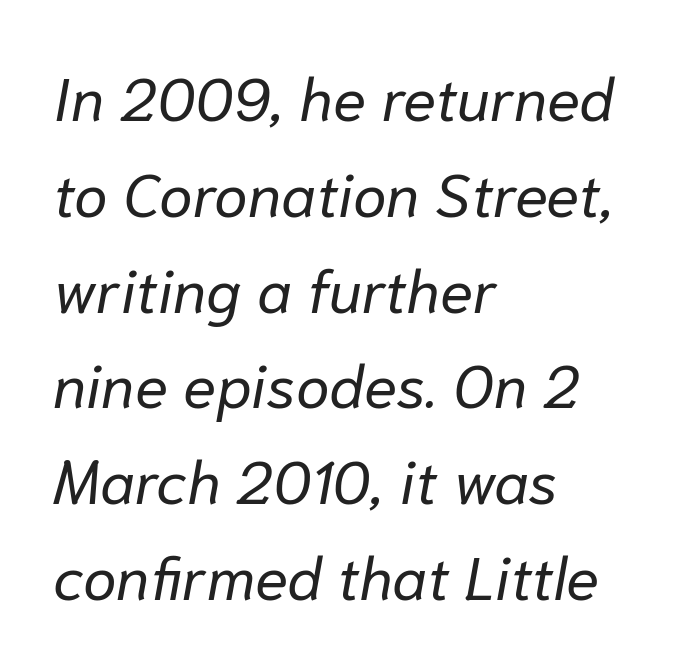
{"italic": "yes", "lean": "right", "slant_degrees": 10, "bold": "no", "weight": "regular", "width": "normal", "stroke_contrast": "low", "x_height": "medium", "monospaced": "no", "underline": "no", "align": "left", "line_spacing": "normal", "line_spacing_ratio": 1.57, "letter_spacing": "normal", "letter_spacing_em": 0.0, "glyph_px": 61}
